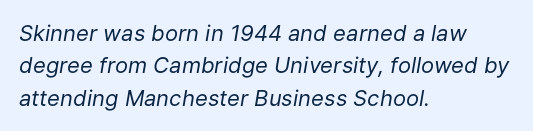
The image shows 22 px text type, italic (leaning right); set left-aligned, normal line spacing (1.47x), normal letter spacing, not underlined.
